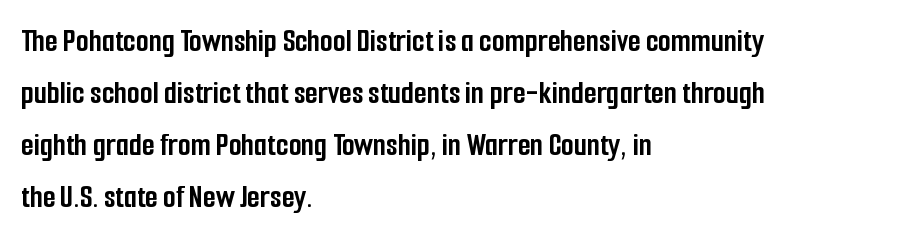
Q: Is the text bold? A: Yes.
Q: Is the text italic (slanted)? A: No, it is upright.
Q: Is the typeface a serif or a sans-serif typeface? A: Sans-serif.
Q: Is the text underlined? A: No.
Q: How is the paragraph aligned? A: Left-aligned.
Q: Is the spacing between letters normal or unusually wide? A: Normal.
Q: Is the spacing between lines tight, normal or loose? A: Normal.
Q: Width (condensed, normal, or wide)? A: Condensed.
Q: Stroke contrast? A: Low.
Q: x-height? A: Medium.
Q: Monospaced? A: No.
